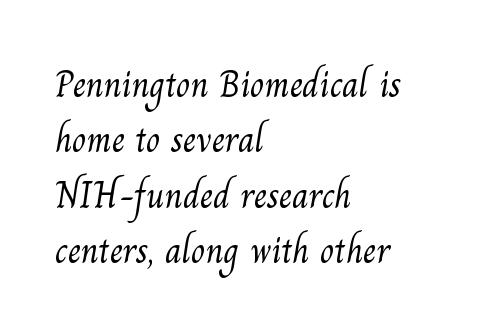
The image shows 37 px light serif type; set left-aligned, normal line spacing (1.5x), normal letter spacing, not underlined; medium stroke contrast and a small x-height.
